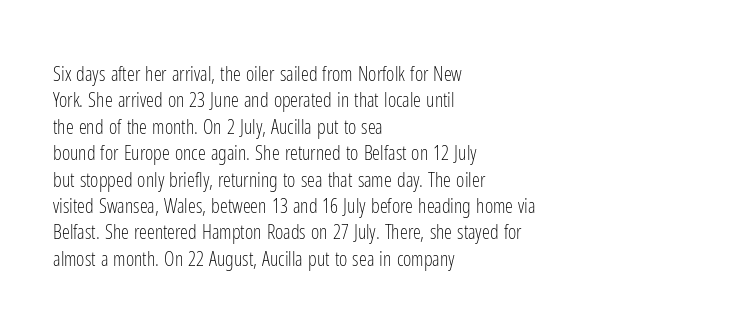
Characters remain perfectly vertical along every line. Rows of type keep a routine distance in the vertical direction. The face looks like a standard text weight, possibly lighter. Letter spacing: default. Each row of text sits above clean, open space.
